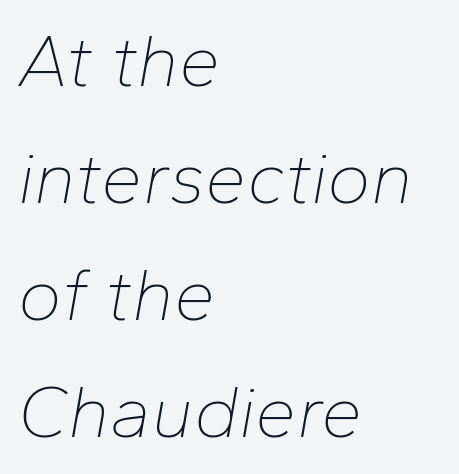
Left-aligned paragraph, ragged on the right. The string is rendered with underlining switched off. Looks like regular typesetting: each glyph gets only the width it needs. Letters have the restrained weight of plain body copy at most. You can tell it's italic because the verticals aren't actually vertical.
